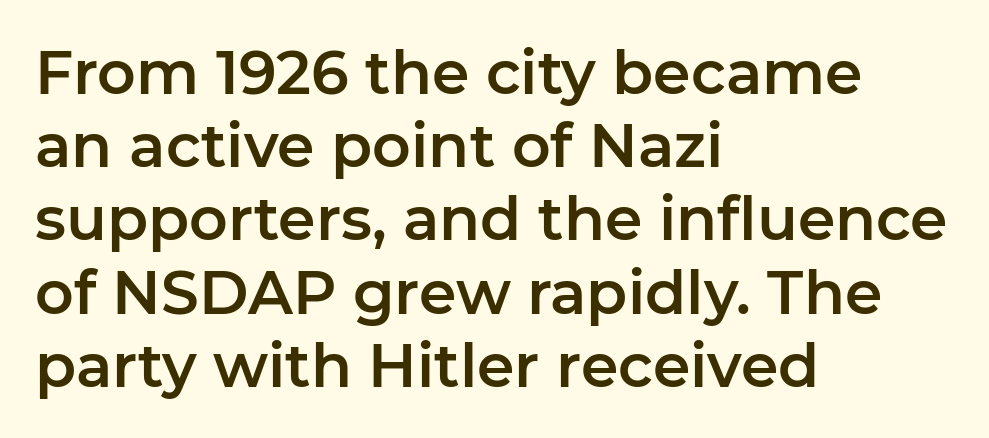
{"serif": "no", "italic": "no", "width": "normal", "stroke_contrast": "low", "x_height": "medium", "monospaced": "no", "underline": "no", "align": "left", "line_spacing_ratio": 1.22, "letter_spacing": "normal", "letter_spacing_em": 0.0, "glyph_px": 60}
